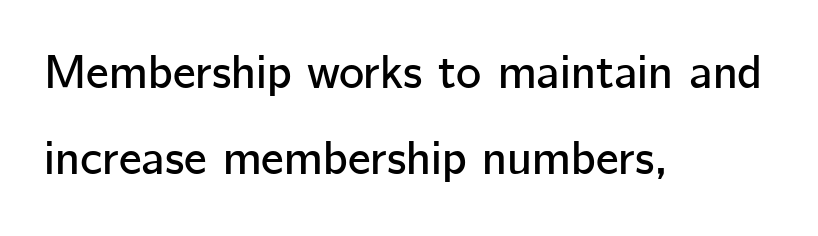
A sans-serif font was chosen for this passage. A clean baseline with only descenders dipping below it. These lines were composed using upright roman letters. Spacing verdict: proportional, widths tailored to each character.
